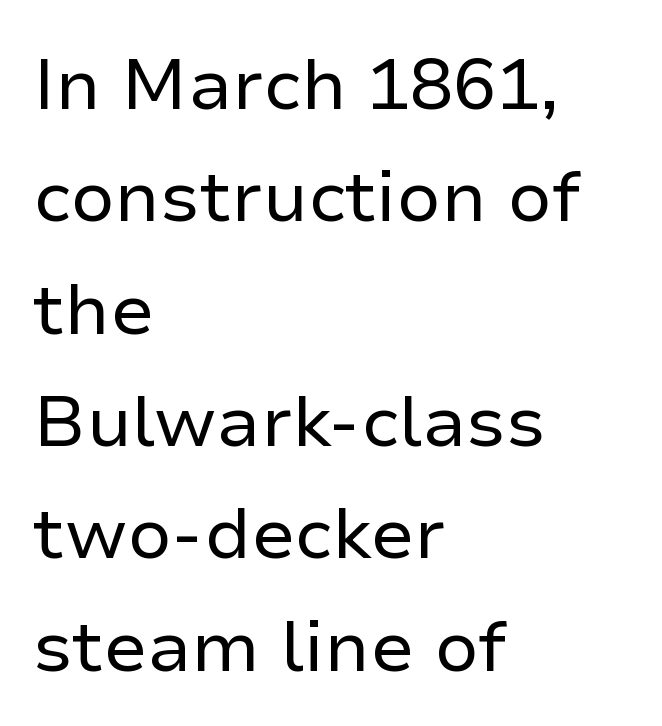
{"serif": "no", "italic": "no", "bold": "no", "weight": "regular", "width": "normal", "stroke_contrast": "low", "x_height": "medium", "monospaced": "no", "underline": "no", "align": "left", "line_spacing": "normal", "line_spacing_ratio": 1.56, "letter_spacing": "normal", "letter_spacing_em": 0.0, "glyph_px": 72}
